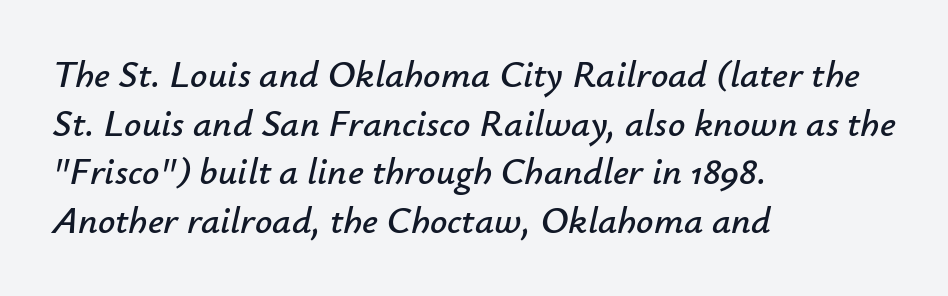
Q: Is the text italic (slanted)? A: Yes, it leans right by about 12 degrees.
Q: Is the text underlined? A: No.
Q: How is the paragraph aligned? A: Left-aligned.
Q: Is the spacing between letters normal or unusually wide? A: Normal.
Q: Is the spacing between lines tight, normal or loose? A: Normal.
Q: Width (condensed, normal, or wide)? A: Normal.
Q: Stroke contrast? A: Low.
Q: x-height? A: Small.
Q: Monospaced? A: No.
